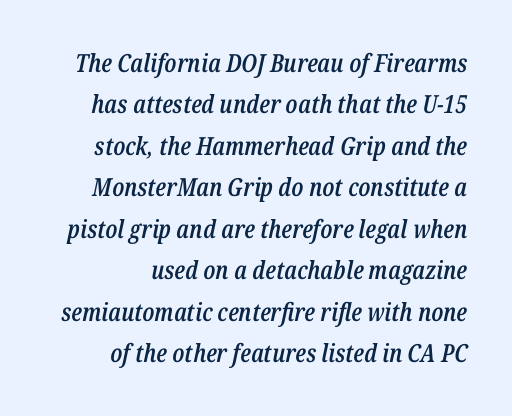
The image shows 25 px text type, italic (leaning right); set right-aligned, normal line spacing (1.66x), normal letter spacing, not underlined.
